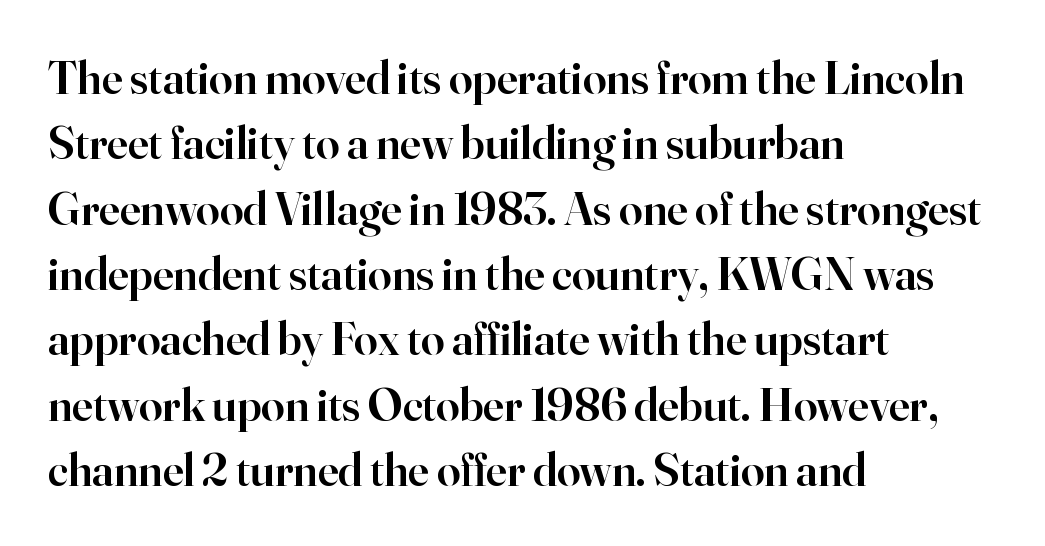
Q: Is the text bold? A: Semi-bold.
Q: Is the text italic (slanted)? A: No, it is upright.
Q: Is the typeface a serif or a sans-serif typeface? A: Serif.
Q: Is the text underlined? A: No.
Q: How is the paragraph aligned? A: Left-aligned.
Q: Is the spacing between letters normal or unusually wide? A: Normal.
Q: Is the spacing between lines tight, normal or loose? A: Normal.
Q: Width (condensed, normal, or wide)? A: Normal.
Q: Stroke contrast? A: High.
Q: x-height? A: Small.
Q: Monospaced? A: No.
